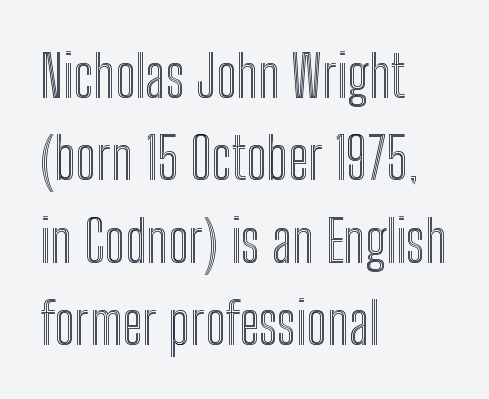
{"italic": "no", "width": "condensed", "x_height": "medium", "monospaced": "no", "underline": "no", "align": "left", "line_spacing": "normal", "line_spacing_ratio": 1.42, "letter_spacing": "normal", "letter_spacing_em": 0.0, "glyph_px": 58}
